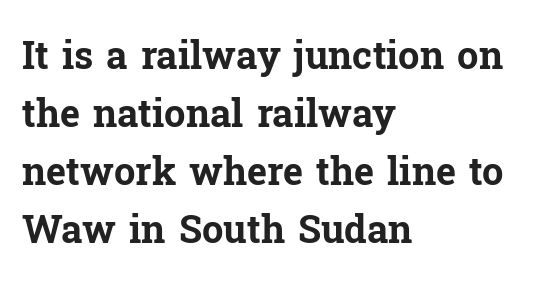
The image shows 38 px bold serif type, upright; set left-aligned, normal line spacing (1.53x), normal letter spacing, not underlined; low stroke contrast and a medium x-height.
